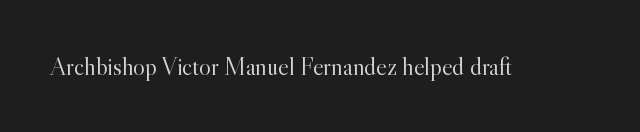
The rendering keeps characters at their native spacing. The font sits on the lighter half of the weight spectrum, regular included. Quick note: underline off. Is there any slant? The stems are plumb.
